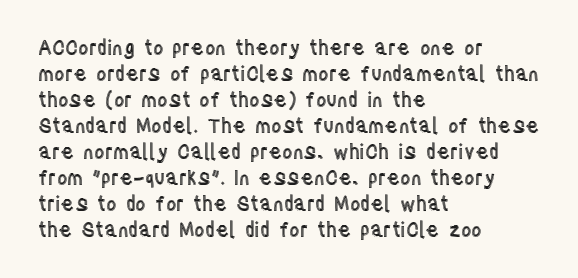
The letterforms sit shoulder to shoulder at normal distance. The lines in this sample share a left origin and differ only in where they stop. Lines of text with bare space underneath. This sample keeps an unexceptional amount of space between lines. Upright lettering throughout.
